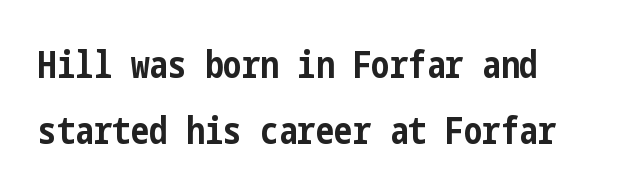
The typeface chosen for these lines omits serifs. Notice how the stems are strictly vertical — no italics here. Does the weight exceed regular? Yes, all the way to bold. Descenders are the only things crossing below the line.
